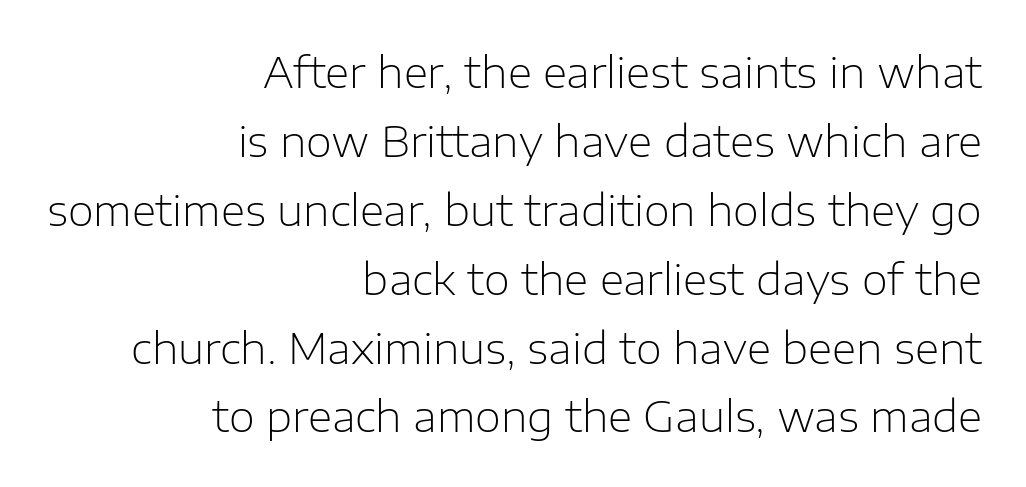
{"serif": "no", "italic": "no", "bold": "no", "weight": "light", "width": "normal", "stroke_contrast": "low", "x_height": "medium", "monospaced": "no", "underline": "no", "align": "right", "line_spacing": "normal", "line_spacing_ratio": 1.64, "letter_spacing": "normal", "letter_spacing_em": 0.0, "glyph_px": 42}
